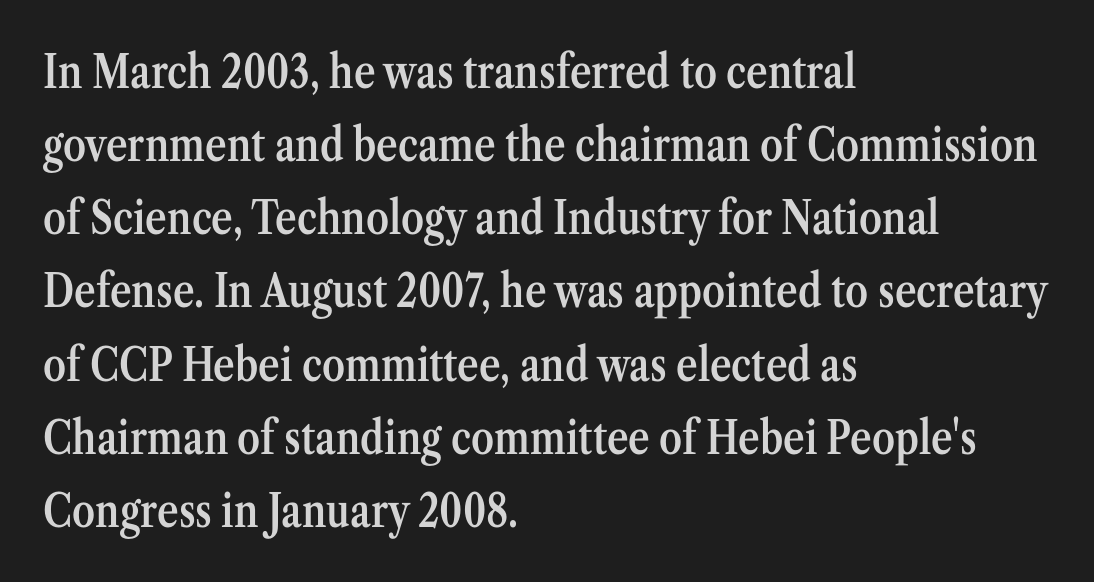
{"serif": "yes", "italic": "no", "bold": "semi", "weight": "semibold", "width": "condensed", "stroke_contrast": "medium", "x_height": "medium", "monospaced": "no", "underline": "no", "align": "left", "line_spacing": "normal", "line_spacing_ratio": 1.59, "letter_spacing": "normal", "letter_spacing_em": 0.0, "glyph_px": 46}
